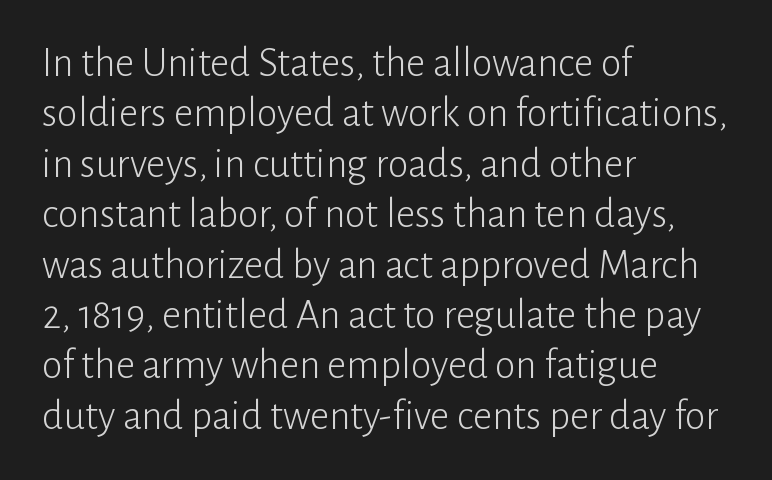
{"serif": "no", "italic": "no", "bold": "no", "weight": "light", "width": "normal", "stroke_contrast": "low", "x_height": "medium", "monospaced": "no", "underline": "no", "align": "left", "line_spacing_ratio": 1.2, "letter_spacing": "normal", "letter_spacing_em": 0.0, "glyph_px": 42}
